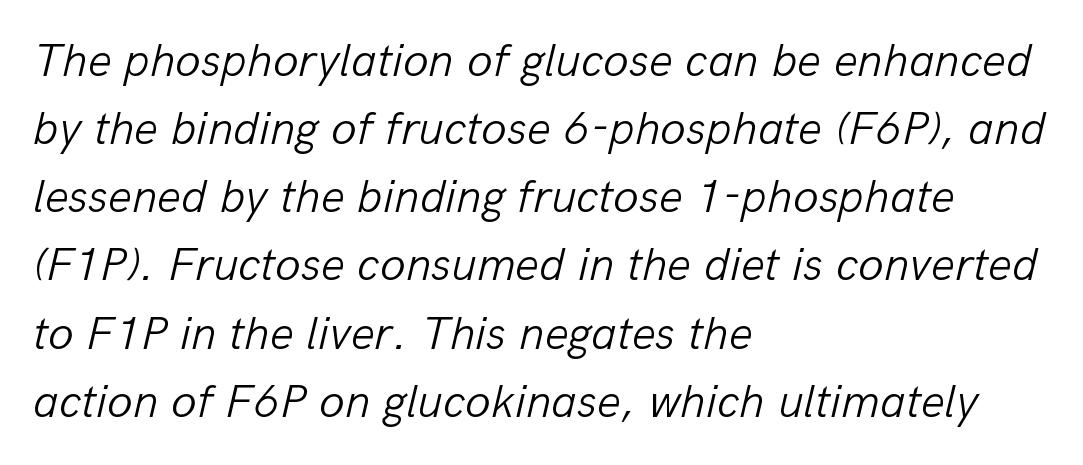
The image shows 47 px light type, italic (leaning right); set left-aligned, normal line spacing (1.45x), normal letter spacing, not underlined; low stroke contrast and a medium x-height.
